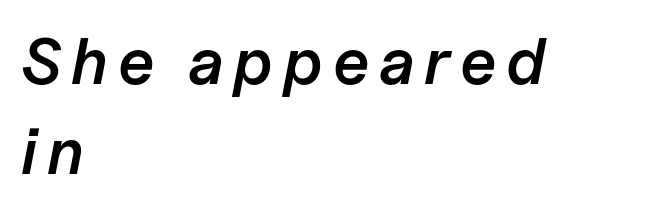
Q: Is the text bold? A: Semi-bold.
Q: Is the text italic (slanted)? A: Yes, it leans right by about 11 degrees.
Q: Is the text underlined? A: No.
Q: How is the paragraph aligned? A: Left-aligned.
Q: Is the spacing between lines tight, normal or loose? A: Normal.
Q: Width (condensed, normal, or wide)? A: Normal.
Q: Stroke contrast? A: Low.
Q: x-height? A: Medium.
Q: Monospaced? A: No.
